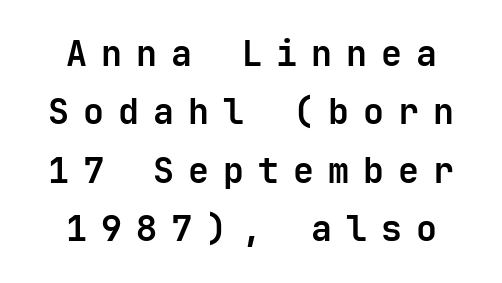
{"serif": "no", "italic": "no", "bold": "yes", "weight": "bold", "width": "normal", "stroke_contrast": "low", "x_height": "medium", "monospaced": "yes", "underline": "no", "align": "center", "line_spacing": "normal", "line_spacing_ratio": 1.67, "letter_spacing": "wide", "letter_spacing_em": 0.4, "glyph_px": 35}
